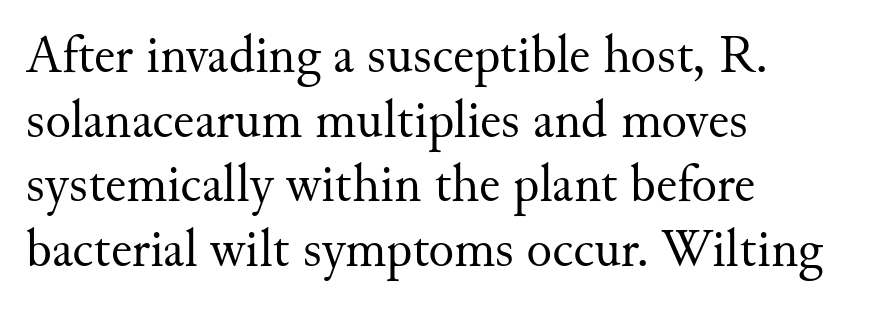
The image shows 53 px regular-weight serif type, upright; set left-aligned, line spacing 1.22x, normal letter spacing, not underlined; medium stroke contrast and a small x-height.
